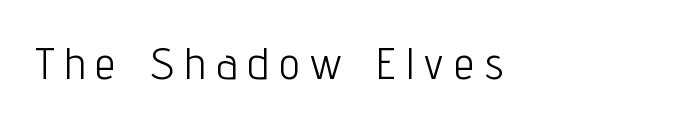
The image shows 45 px light, condensed sans-serif type, upright; set left-aligned, unusually wide letter spacing (+0.25 em), not underlined; low stroke contrast and a medium x-height.
